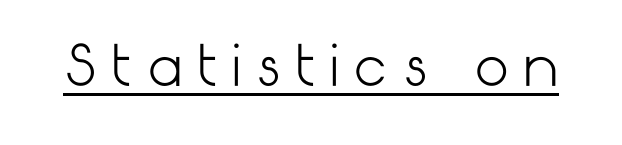
{"serif": "no", "italic": "no", "bold": "no", "weight": "light", "width": "normal", "stroke_contrast": "low", "x_height": "medium", "underline": "yes", "letter_spacing": "wide", "letter_spacing_em": 0.26, "glyph_px": 55}
